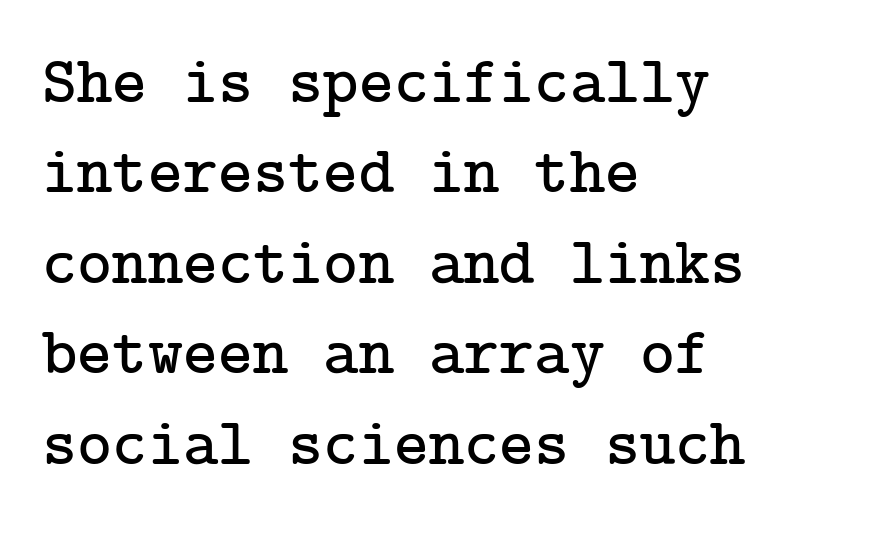
Decoration check: the copy has no underline. The letters carry serifs — small finishing strokes at the ends of their stems. These lines are set flush left with a ragged right edge. The type sits square on the baseline with zero lean. The rendering uses a moderate line-height, typical for paragraphs. Default kerning and tracking; the words read as compact shapes.
